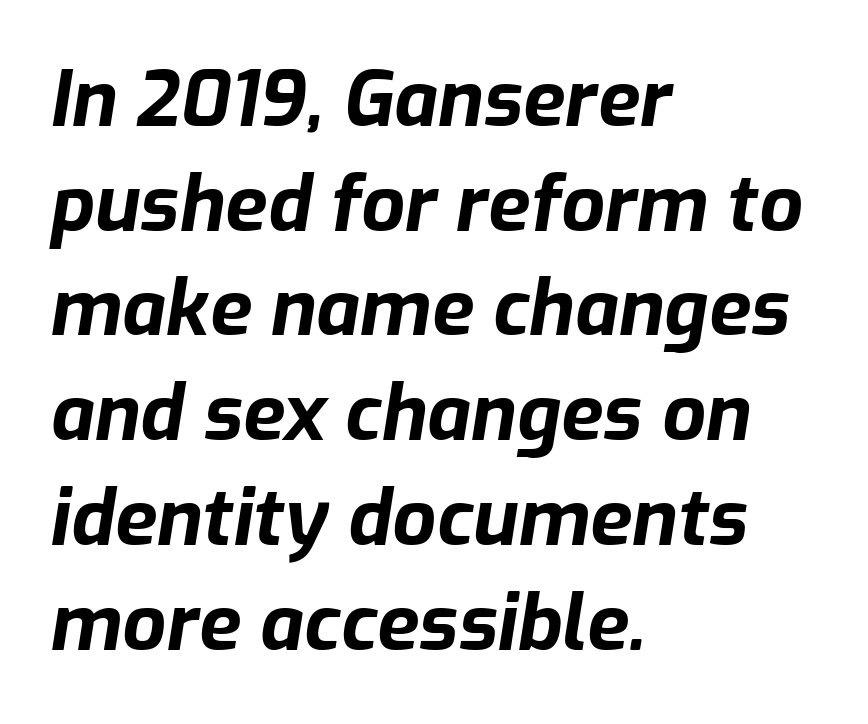
{"italic": "yes", "lean": "right", "slant_degrees": 9, "bold": "yes", "weight": "bold", "width": "normal", "stroke_contrast": "low", "x_height": "medium", "monospaced": "no", "underline": "no", "align": "left", "line_spacing": "normal", "line_spacing_ratio": 1.36, "letter_spacing": "normal", "letter_spacing_em": 0.0, "glyph_px": 77}
